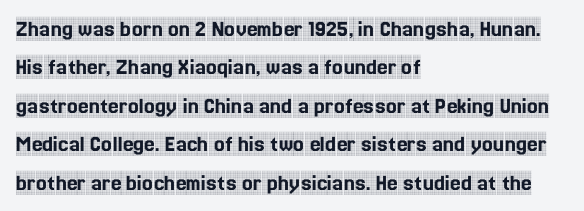
The image shows 24 px text type, upright; set left-aligned, normal line spacing (1.6x), normal letter spacing, not underlined.
